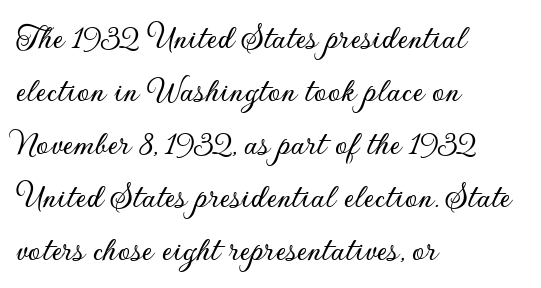
{"serif": "no", "width": "normal", "stroke_contrast": "low", "x_height": "small", "monospaced": "no", "underline": "no", "align": "left", "line_spacing": "normal", "line_spacing_ratio": 1.47, "letter_spacing": "normal", "letter_spacing_em": 0.0, "glyph_px": 36}
